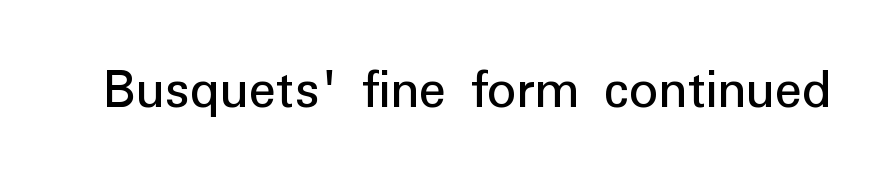
The letters advance in unequal steps, a hallmark of proportional type. The characters display no serif detailing; their extremities are plain. Ascenders rise straight up at ninety degrees. In terms of letterspacing, this is plain default setting. Decoration check: the copy has no underline.
